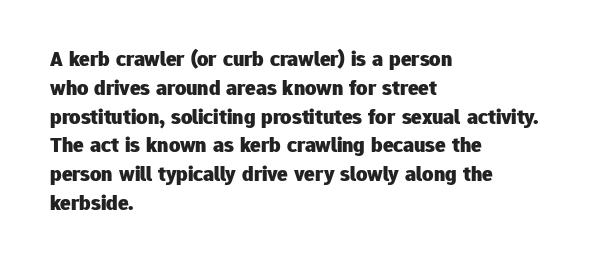
The rows are spaced the way most documents space them. Its strokes are broad and dark, the hallmark of bold type. Posture: upright roman. A bare baseline throughout the passage.
